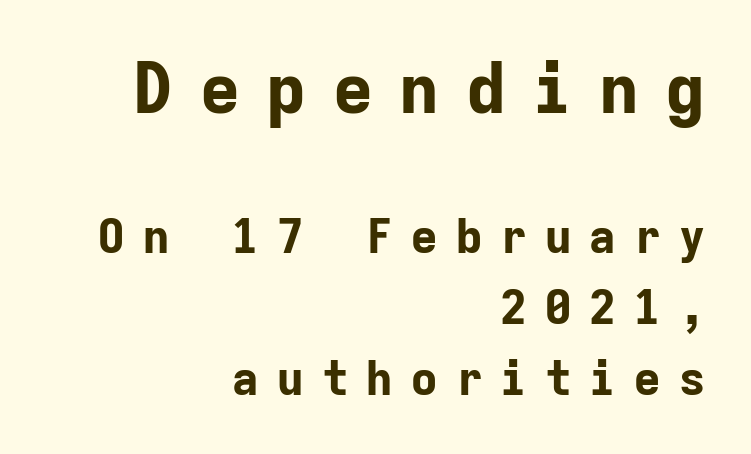
{"serif": "no", "italic": "no", "bold": "yes", "weight": "bold", "width": "normal", "stroke_contrast": "low", "x_height": "medium", "monospaced": "yes", "underline": "no", "align": "right", "line_spacing": "normal", "line_spacing_ratio": 1.51, "letter_spacing": "wide", "letter_spacing_em": 0.35, "larger_block": "first", "size_ratio": 1.49, "glyph_px": 70}
